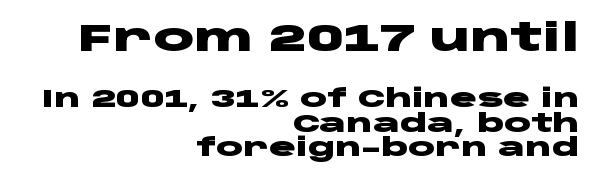
{"serif": "no", "italic": "no", "bold": "yes", "weight": "heavy", "width": "wide", "stroke_contrast": "low", "x_height": "large", "monospaced": "no", "underline": "no", "align": "right", "line_spacing": "tight", "line_spacing_ratio": 0.97, "letter_spacing": "normal", "letter_spacing_em": 0.0, "larger_block": "first", "size_ratio": 1.52, "glyph_px": 38}
